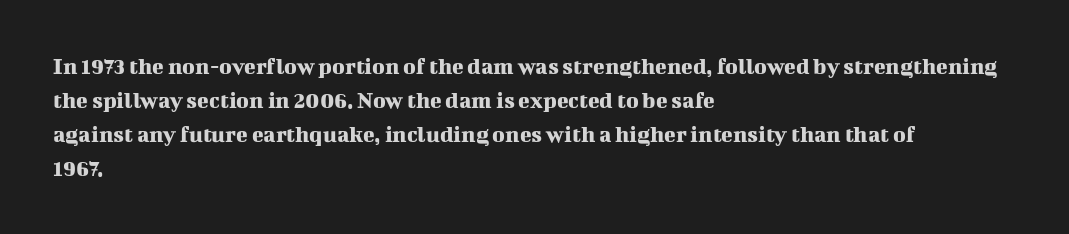
Here the glyphs are tracked normally, forming tight word shapes. A typesetter would call this leading conventional body-copy spacing. Descenders hang freely into open space. Typeset ragged right — the left edge is the straight one. Posture: upright roman.
